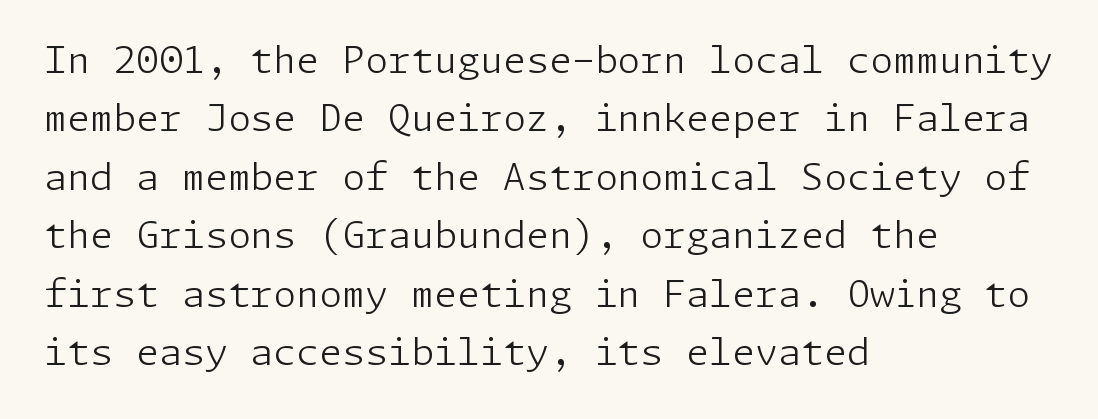
The image shows 37 px light sans-serif type, upright; set left-aligned, normal line spacing (1.58x), normal letter spacing, not underlined; low stroke contrast and a medium x-height.
